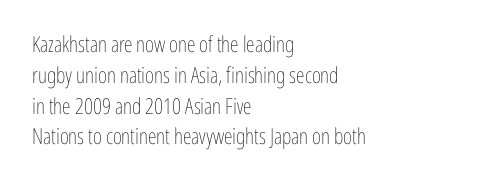
{"italic": "no", "bold": "no", "underline": "no", "align": "left", "line_spacing": "normal", "line_spacing_ratio": 1.4, "letter_spacing": "normal", "letter_spacing_em": 0.0, "glyph_px": 22}
